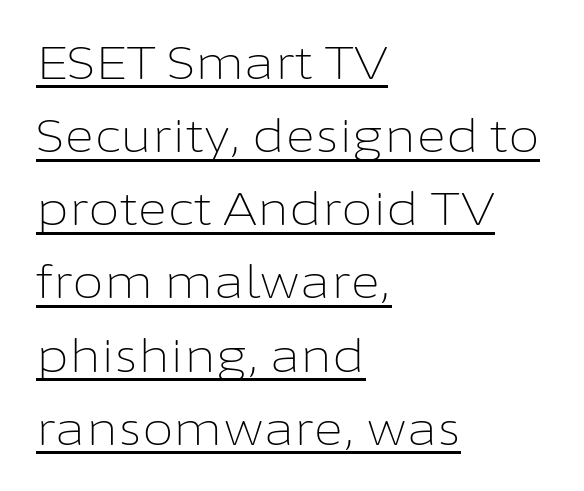
Q: Is the text bold? A: No.
Q: Is the text italic (slanted)? A: No, it is upright.
Q: Is the typeface a serif or a sans-serif typeface? A: Sans-serif.
Q: Is the text underlined? A: Yes.
Q: How is the paragraph aligned? A: Left-aligned.
Q: Is the spacing between letters normal or unusually wide? A: Normal.
Q: Is the spacing between lines tight, normal or loose? A: Normal.
Q: Width (condensed, normal, or wide)? A: Normal.
Q: Stroke contrast? A: Low.
Q: x-height? A: Medium.
Q: Monospaced? A: No.
